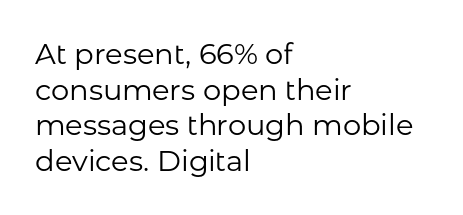
The image shows 29 px regular-weight sans-serif type, upright; set left-aligned, line spacing 1.23x, normal letter spacing, not underlined; low stroke contrast and a medium x-height.
